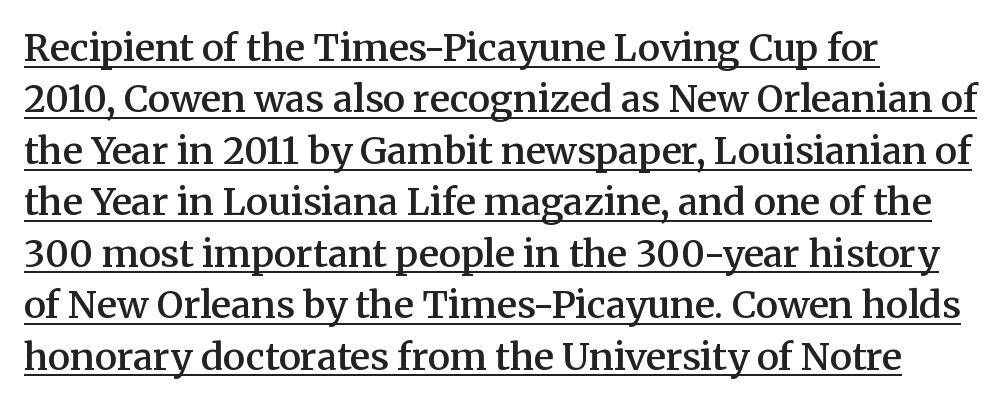
The image shows 37 px semibold serif type, upright; set left-aligned, normal line spacing (1.39x), normal letter spacing, underlined; medium stroke contrast and a medium x-height.
